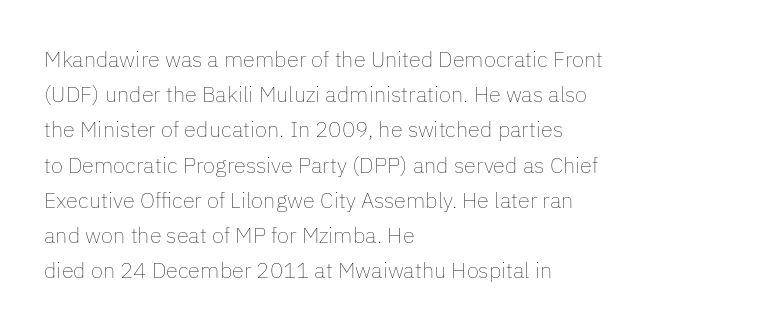
Q: Is the text bold? A: No.
Q: Is the text italic (slanted)? A: No, it is upright.
Q: Is the text underlined? A: No.
Q: How is the paragraph aligned? A: Left-aligned.
Q: Is the spacing between letters normal or unusually wide? A: Normal.
Q: Is the spacing between lines tight, normal or loose? A: Normal.
